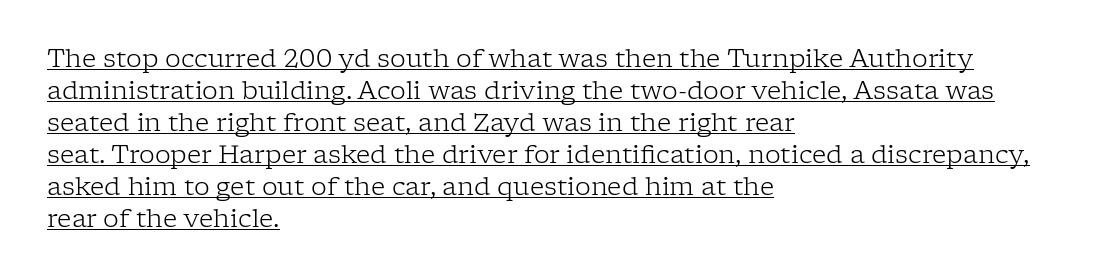
{"italic": "no", "bold": "no", "underline": "yes", "align": "left", "line_spacing": "normal", "line_spacing_ratio": 1.28, "letter_spacing": "normal", "letter_spacing_em": 0.0, "glyph_px": 25}
